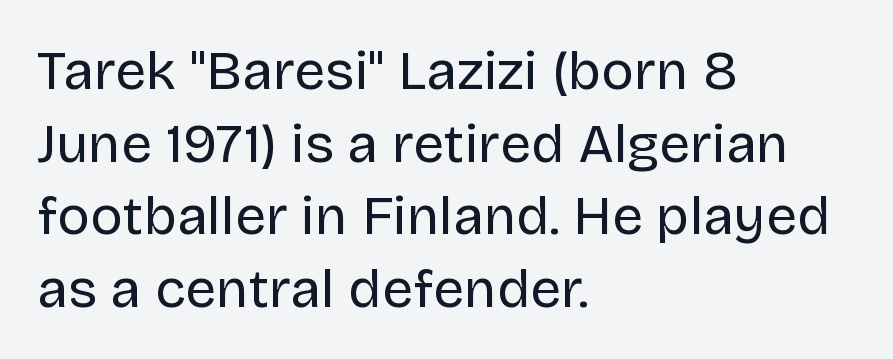
It's the straight-up-and-down kind of type. If you measured baseline to baseline, you'd find a middling distance. The passage shown is not underscored anywhere. This rendering employs a face without finishing strokes, i.e., a sans-serif. These lines are rendered in a variable-pitch font.
